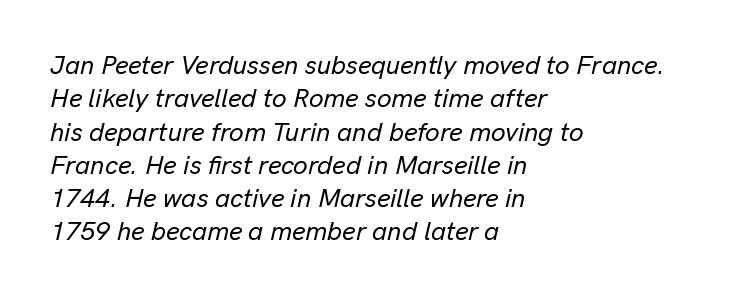
{"italic": "yes", "lean": "right", "slant_degrees": 13, "underline": "no", "align": "left", "line_spacing": "normal", "line_spacing_ratio": 1.28, "letter_spacing": "normal", "letter_spacing_em": 0.0, "glyph_px": 26}
